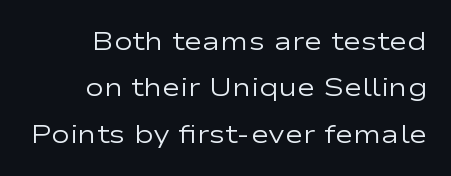
Q: Is the text bold? A: No.
Q: Is the text italic (slanted)? A: No, it is upright.
Q: Is the text underlined? A: No.
Q: How is the paragraph aligned? A: Right-aligned.
Q: Is the spacing between letters normal or unusually wide? A: Normal.
